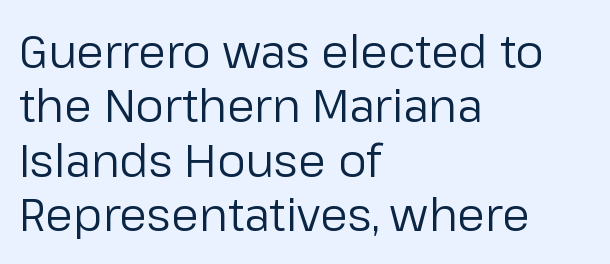
{"serif": "no", "italic": "no", "bold": "no", "weight": "regular", "width": "normal", "stroke_contrast": "low", "x_height": "medium", "monospaced": "no", "underline": "no", "align": "left", "line_spacing_ratio": 1.21, "letter_spacing": "normal", "letter_spacing_em": 0.0, "glyph_px": 45}
